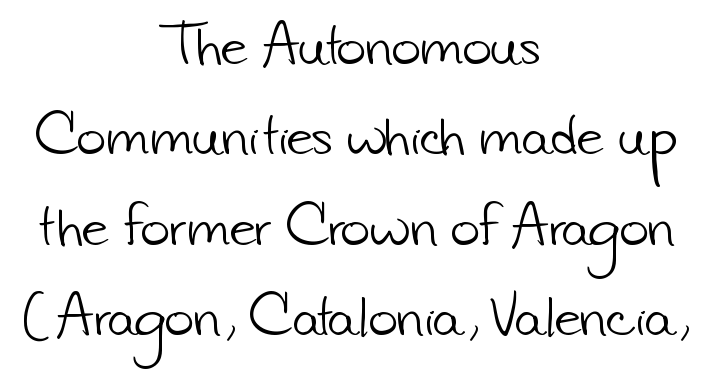
The font is comparable to plain body text, perhaps lighter. The passage shown is typed in a proportional face where columns would drift. Honestly, the letter spacing is just normal — you wouldn't notice it. Letterform terminals end flat and unadorned throughout the passage.
